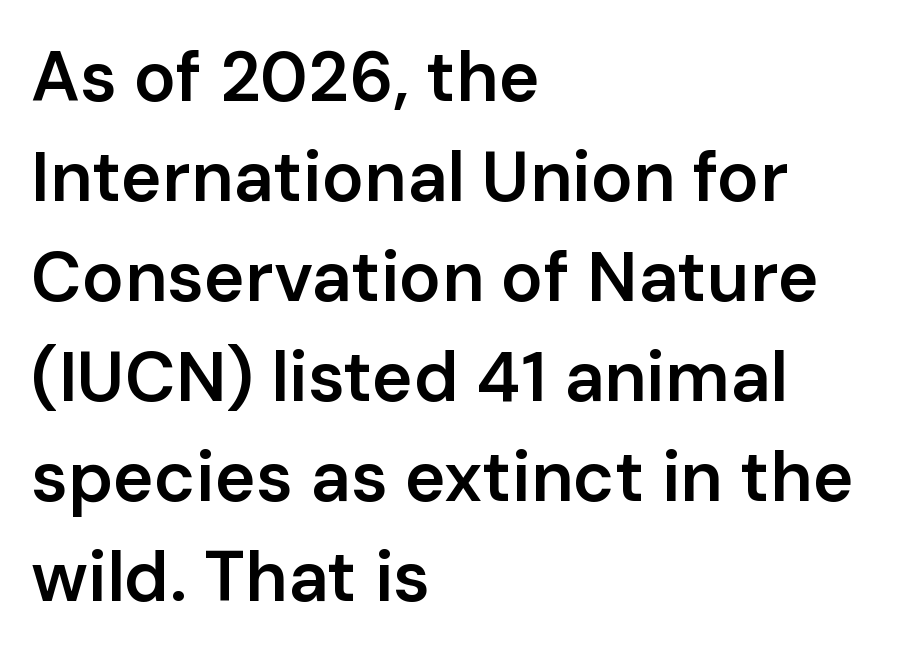
The image shows 70 px semibold sans-serif type, upright; set left-aligned, normal line spacing (1.43x), normal letter spacing, not underlined; low stroke contrast and a medium x-height.
